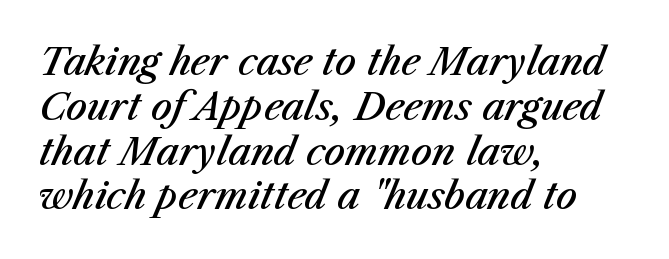
{"italic": "yes", "lean": "right", "slant_degrees": 23, "bold": "semi", "weight": "semibold", "width": "normal", "stroke_contrast": "medium", "x_height": "medium", "monospaced": "no", "underline": "no", "align": "left", "line_spacing_ratio": 1.21, "letter_spacing": "normal", "letter_spacing_em": 0.0, "glyph_px": 37}
